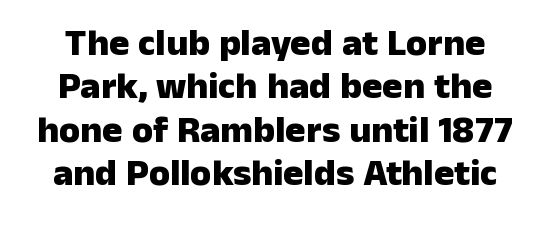
The image shows 38 px heavy sans-serif type, upright; set tight line spacing (1.14x), normal letter spacing, not underlined; low stroke contrast and a medium x-height.
